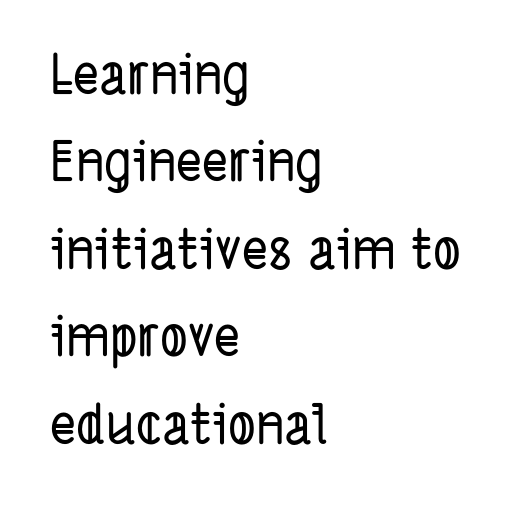
{"serif": "no", "width": "condensed", "stroke_contrast": "low", "x_height": "medium", "monospaced": "no", "underline": "no", "align": "left", "line_spacing": "normal", "line_spacing_ratio": 1.59, "letter_spacing": "normal", "letter_spacing_em": 0.0, "glyph_px": 55}
